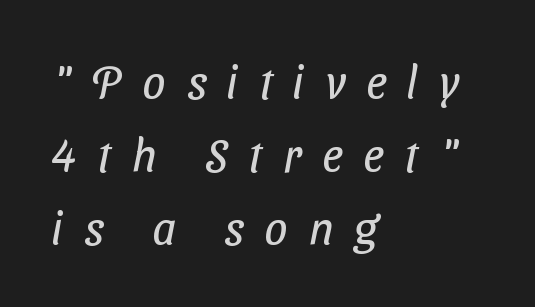
The image shows 46 px regular-weight, condensed sans-serif type; set left-aligned, normal line spacing (1.59x), unusually wide letter spacing (+0.45 em), not underlined; low stroke contrast and a medium x-height.
